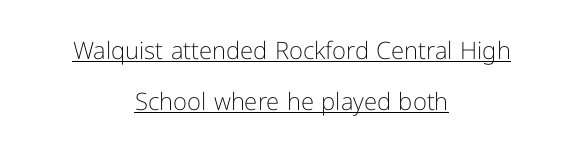
{"italic": "no", "bold": "no", "underline": "yes", "align": "center", "line_spacing": "loose", "line_spacing_ratio": 2.12, "letter_spacing": "normal", "letter_spacing_em": 0.0, "glyph_px": 24}
